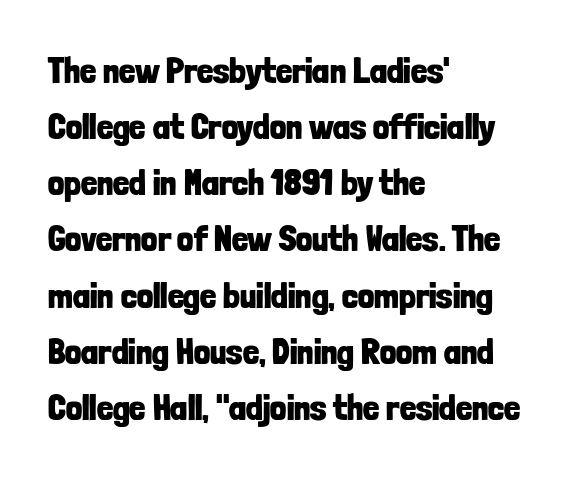
Tracking here is standard; glyphs follow each other at the usual distance. You could not count columns in this text — the font is proportionally spaced. The setting favours the left margin, as ordinary paragraphs usually do. Strokes here are thick enough to call this a true bold. Observe the absence of serifs on each vertical stroke in this sample. Is there any slant? The stems are plumb.
